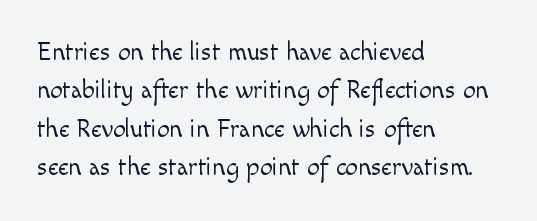
The image shows 25 px text type, upright; set left-aligned, normal line spacing (1.54x), normal letter spacing, not underlined.
